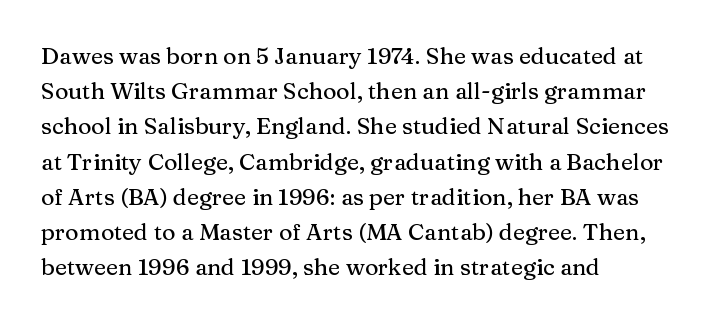
{"italic": "no", "underline": "no", "align": "left", "line_spacing": "normal", "line_spacing_ratio": 1.53, "letter_spacing": "normal", "letter_spacing_em": 0.0, "glyph_px": 23}
